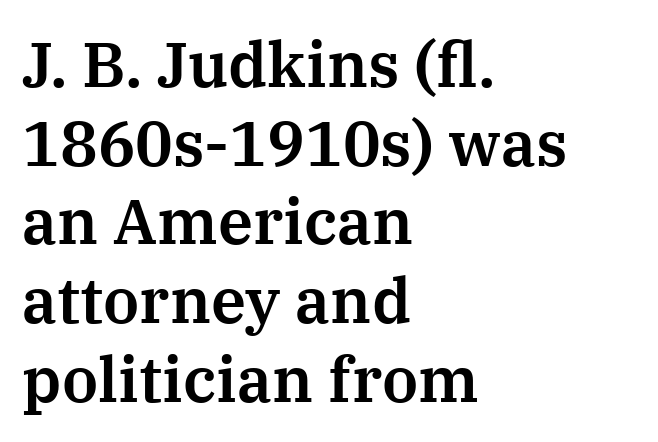
The image shows 63 px serif type, upright; set left-aligned, normal line spacing (1.25x), normal letter spacing, not underlined; medium stroke contrast and a medium x-height.
